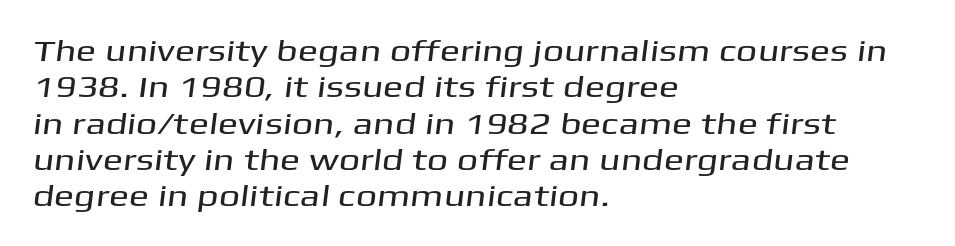
The image shows 30 px wide sans-serif type; set left-aligned, line spacing 1.21x, normal letter spacing, not underlined; medium stroke contrast and a medium x-height.
